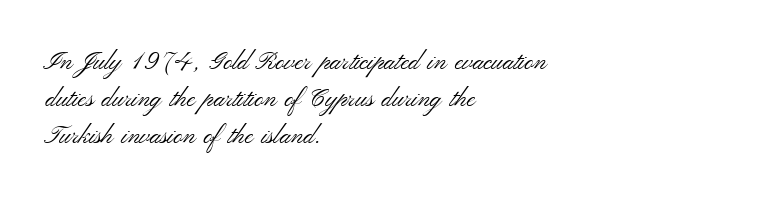
The image shows 25 px text type; set left-aligned, normal line spacing (1.48x), normal letter spacing, not underlined.
